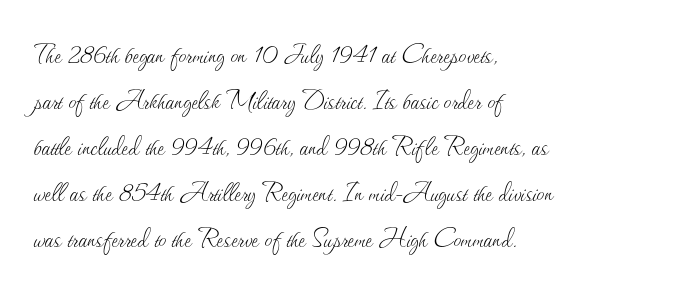
Q: Is the text bold? A: No.
Q: Is the text italic (slanted)? A: Yes.
Q: Is the text underlined? A: No.
Q: How is the paragraph aligned? A: Left-aligned.
Q: Is the spacing between letters normal or unusually wide? A: Normal.
Q: Is the spacing between lines tight, normal or loose? A: Normal.
Q: Width (condensed, normal, or wide)? A: Normal.
Q: Stroke contrast? A: Medium.
Q: x-height? A: Small.
Q: Monospaced? A: No.
